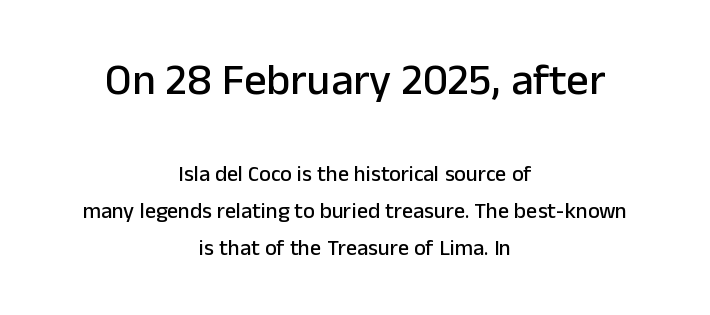
This is roman type, the default non-slanted kind. The strip under each line holds only bare page. Character size in the leading block exceeds that of the trailing block. Reading down the column, the eye jumps a familiar distance to each next line. These lines are composed in type without serifs.
